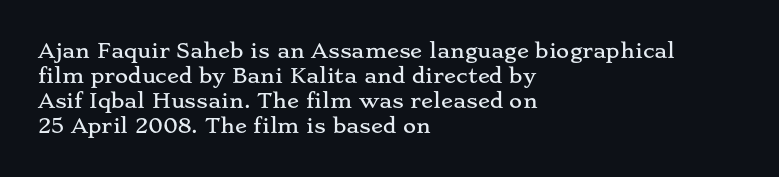
The image shows 20 px text type, upright; set left-aligned, normal line spacing (1.25x), normal letter spacing, not underlined.
